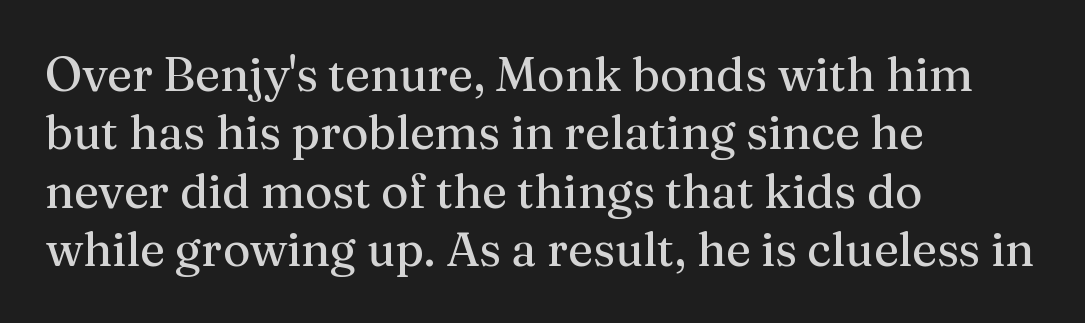
Honestly, there is no underline to notice here at all. The letters stand straight up with perfectly vertical stems. The line texture is even and compact thanks to regular tracking. Notice how the passage keeps a crisp vertical edge on the left only. A serif font was chosen for this passage.
